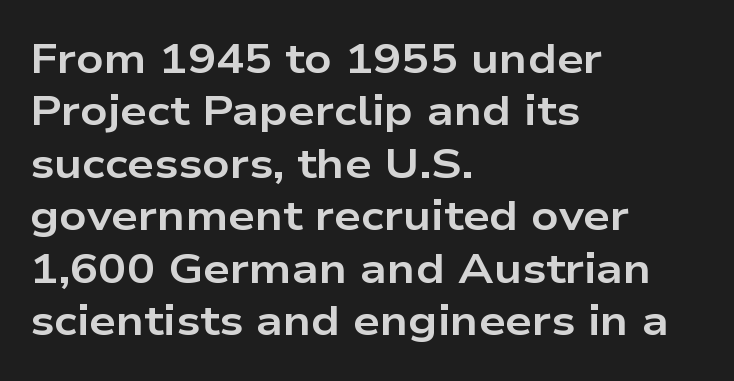
Each new line begins a customary step beneath the previous one. How heavy is the stroke? Heavy — this is a bold. Serifs: no, the terminals of the letterforms are clean. The type is set solid horizontally, with unmodified tracking.
